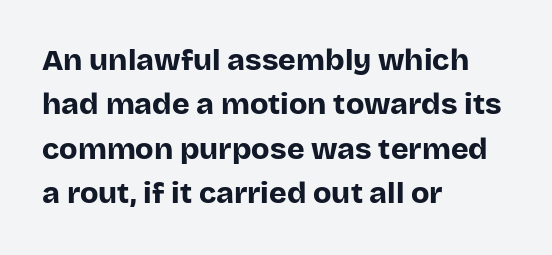
Q: Is the text bold? A: Yes.
Q: Is the text italic (slanted)? A: No, it is upright.
Q: Is the typeface a serif or a sans-serif typeface? A: Sans-serif.
Q: Is the text underlined? A: No.
Q: How is the paragraph aligned? A: Left-aligned.
Q: Is the spacing between letters normal or unusually wide? A: Normal.
Q: Is the spacing between lines tight, normal or loose? A: Normal.
Q: Width (condensed, normal, or wide)? A: Normal.
Q: Stroke contrast? A: Low.
Q: x-height? A: Large.
Q: Monospaced? A: No.
